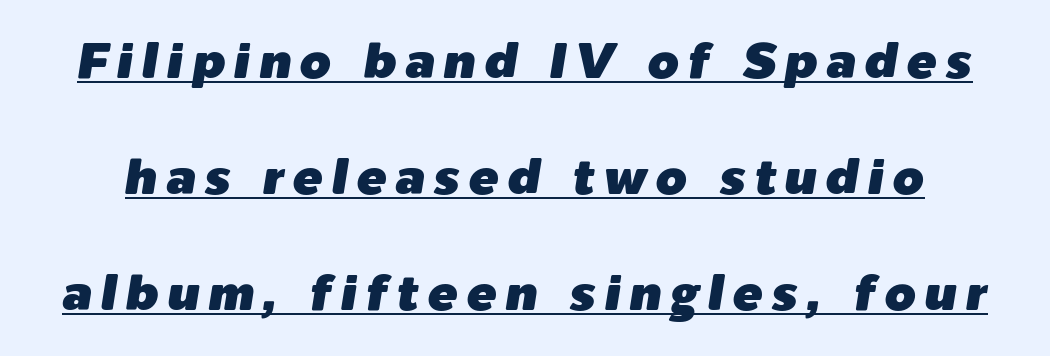
{"italic": "yes", "lean": "right", "slant_degrees": 9, "width": "normal", "stroke_contrast": "low", "x_height": "medium", "monospaced": "no", "underline": "yes", "line_spacing": "loose", "line_spacing_ratio": 2.32, "glyph_px": 50}
